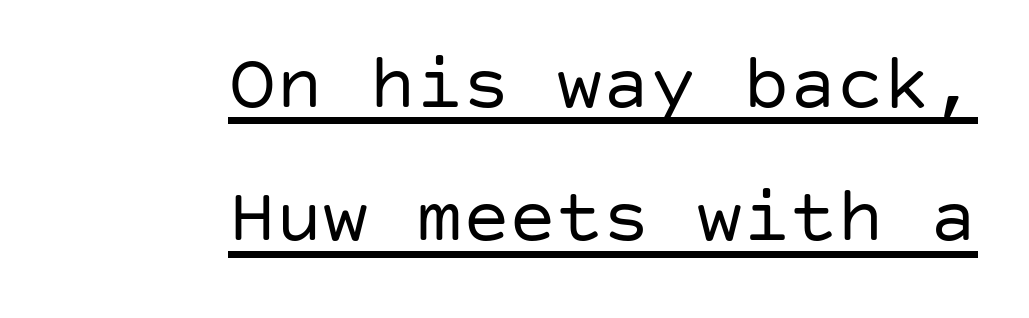
{"serif": "no", "italic": "no", "bold": "no", "weight": "regular", "width": "normal", "stroke_contrast": "low", "x_height": "large", "underline": "yes", "align": "right", "line_spacing_ratio": 1.71, "letter_spacing": "normal", "letter_spacing_em": 0.0, "glyph_px": 78}
